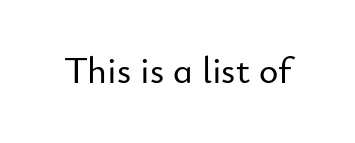
The image shows 37 px sans-serif type, upright; set normal letter spacing, not underlined; low stroke contrast and a small x-height.
